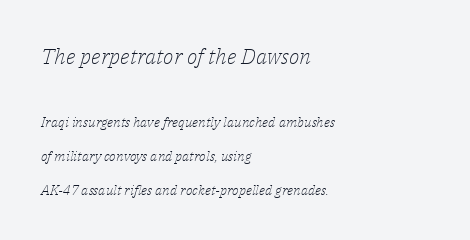
Which of the two is more prominent by size? The first, at the top. Typeset ragged right — the left edge is the straight one. Rendered with sloped, italic letterforms. The passage shown stacks its lines with a broad gap.
